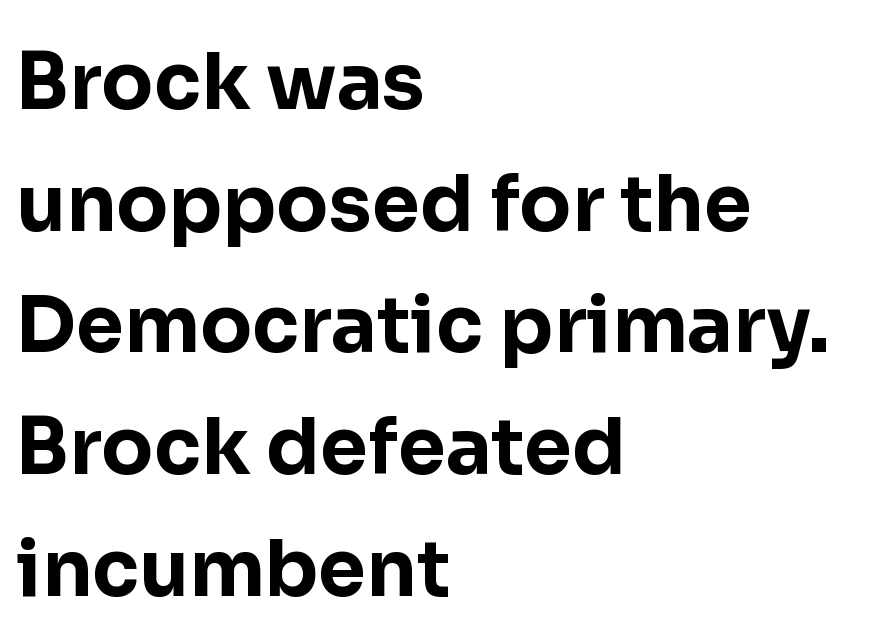
The image shows 77 px bold sans-serif type, upright; set left-aligned, normal line spacing (1.58x), normal letter spacing, not underlined; low stroke contrast and a medium x-height.
